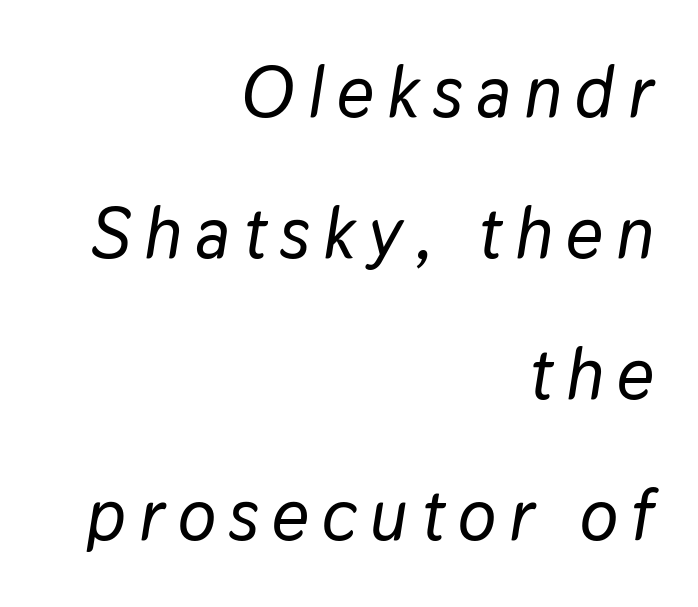
This is oblique type, the kind used for emphasis or titles. The strip under each line holds only bare page. Note the varied advance widths — an 'i' is clearly narrower than an 'm'. Line ends are locked; line starts wander. Reading down the column, the eye jumps a long way to each next line.
